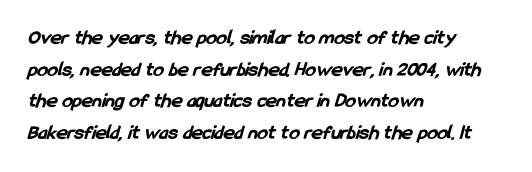
Q: Is the text bold? A: Yes.
Q: Is the text underlined? A: No.
Q: How is the paragraph aligned? A: Left-aligned.
Q: Is the spacing between letters normal or unusually wide? A: Normal.
Q: Is the spacing between lines tight, normal or loose? A: Normal.
